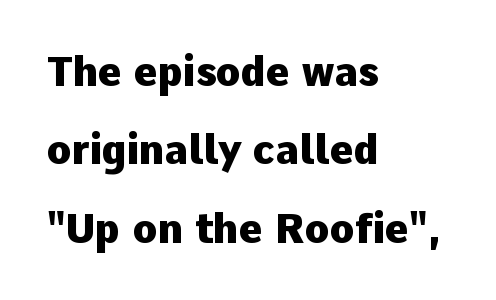
The image shows 40 px heavy sans-serif type, upright; set left-aligned, loose line spacing (1.96x), normal letter spacing, not underlined; low stroke contrast and a medium x-height.
